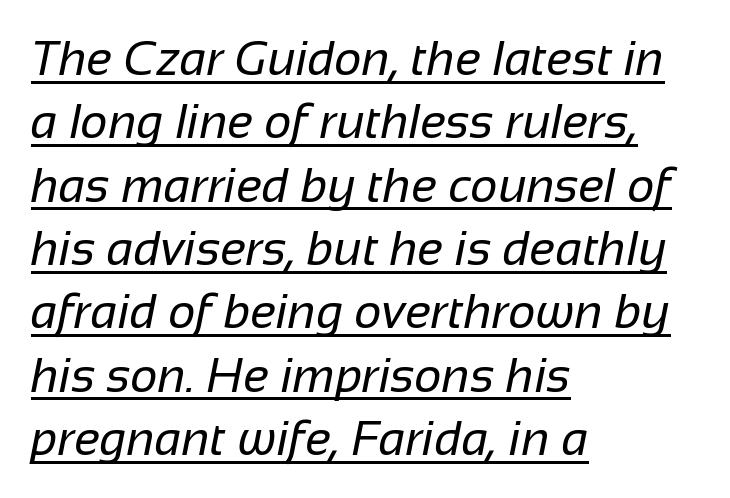
Compared with typical paragraphs, the rows here are spaced about the same. Do the characters align in a grid? No, the font is proportional. Tracking here is standard; glyphs follow each other at the usual distance. Looks like someone drew a line under every word here. Check where the strokes stop: nothing finishes them off — pure sans.
